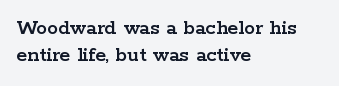
Q: Is the text italic (slanted)? A: No, it is upright.
Q: Is the text underlined? A: No.
Q: How is the paragraph aligned? A: Left-aligned.
Q: Is the spacing between letters normal or unusually wide? A: Normal.
Q: Is the spacing between lines tight, normal or loose? A: Normal.
